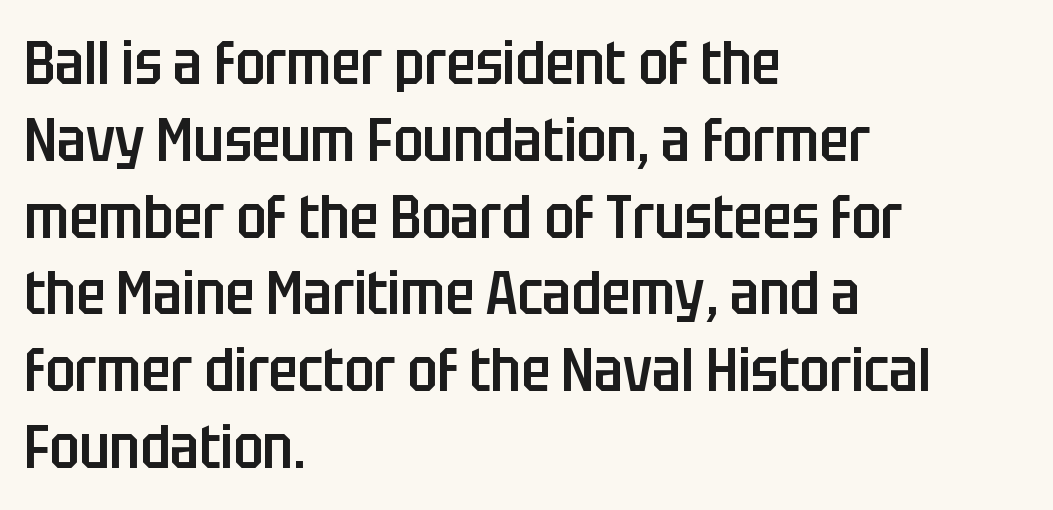
{"serif": "no", "italic": "no", "bold": "semi", "weight": "semibold", "width": "condensed", "stroke_contrast": "low", "x_height": "large", "monospaced": "no", "underline": "no", "align": "left", "line_spacing": "normal", "line_spacing_ratio": 1.28, "letter_spacing": "normal", "letter_spacing_em": 0.0, "glyph_px": 60}
